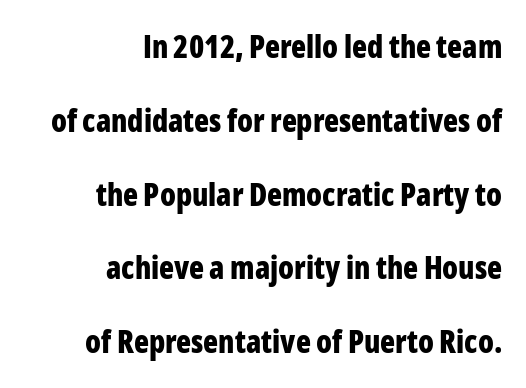
{"serif": "no", "italic": "no", "bold": "yes", "weight": "bold", "width": "condensed", "stroke_contrast": "low", "x_height": "medium", "monospaced": "no", "underline": "no", "align": "right", "line_spacing": "loose", "line_spacing_ratio": 2.38, "letter_spacing": "normal", "letter_spacing_em": 0.0, "glyph_px": 31}
